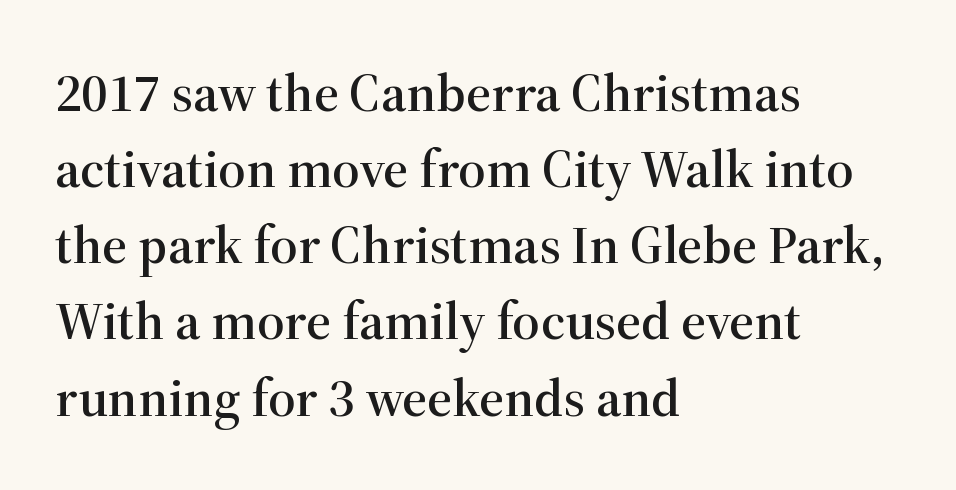
The image shows 54 px serif type, upright; set left-aligned, normal line spacing (1.41x), normal letter spacing, not underlined; high stroke contrast and a medium x-height.
